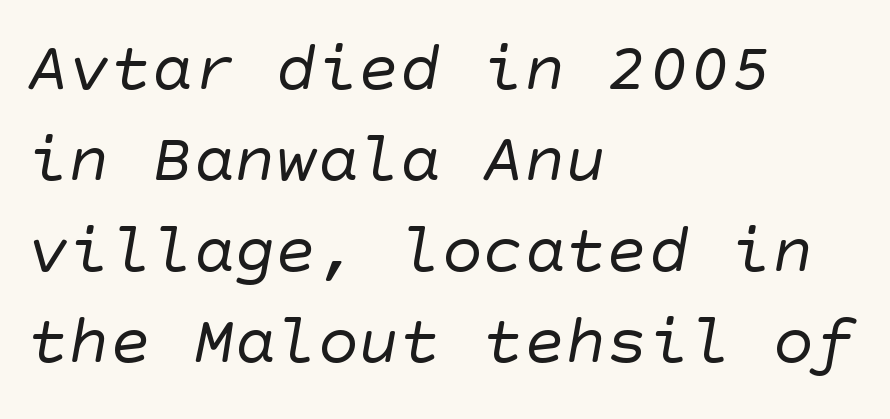
The image shows 69 px regular-weight sans-serif type; set left-aligned, normal line spacing (1.32x), normal letter spacing, not underlined; low stroke contrast and a large x-height.
